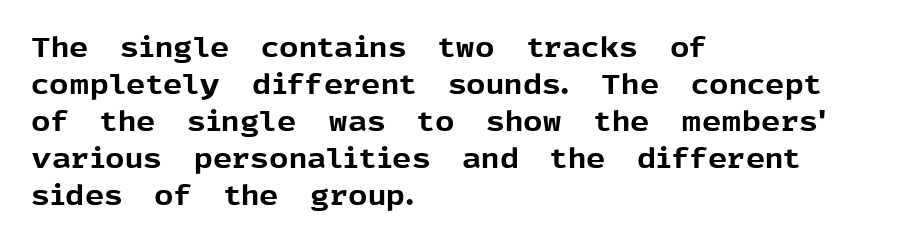
The image shows 27 px bold type, upright; set left-aligned, normal line spacing (1.37x), normal letter spacing, not underlined.
